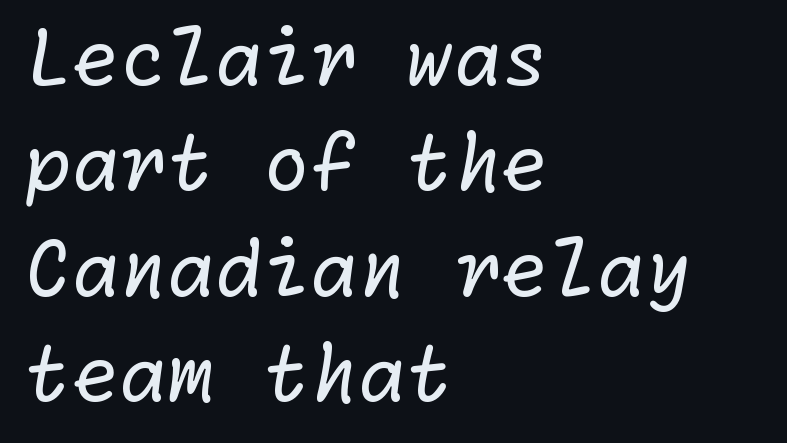
Q: Is the text bold? A: No.
Q: Is the typeface a serif or a sans-serif typeface? A: Sans-serif.
Q: Is the text underlined? A: No.
Q: How is the paragraph aligned? A: Left-aligned.
Q: Is the spacing between letters normal or unusually wide? A: Normal.
Q: Is the spacing between lines tight, normal or loose? A: Normal.
Q: Width (condensed, normal, or wide)? A: Normal.
Q: Stroke contrast? A: Low.
Q: x-height? A: Medium.
